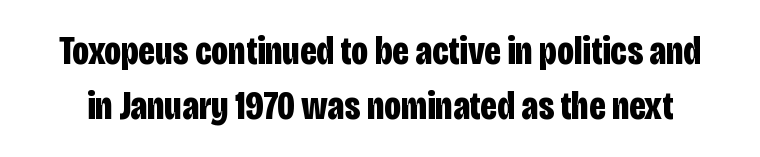
The image shows 40 px bold, condensed sans-serif type, upright; set normal line spacing (1.38x), normal letter spacing, not underlined; low stroke contrast and a large x-height.
